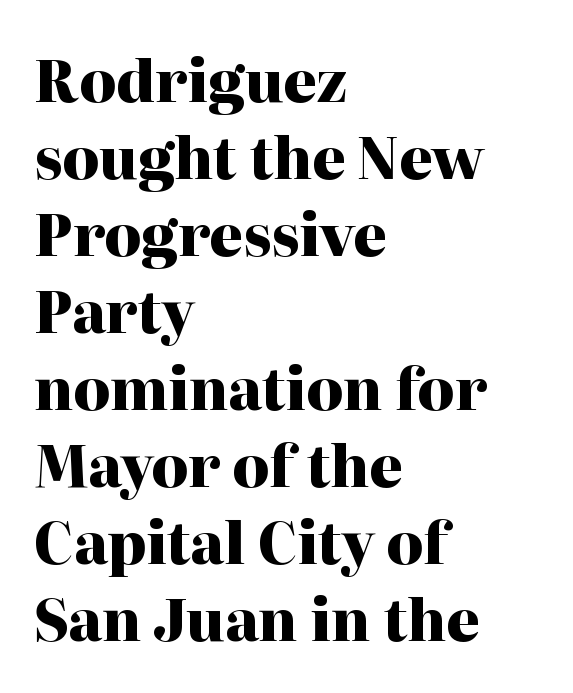
Q: Is the text bold? A: Yes.
Q: Is the text italic (slanted)? A: No, it is upright.
Q: Is the typeface a serif or a sans-serif typeface? A: Serif.
Q: Is the text underlined? A: No.
Q: How is the paragraph aligned? A: Left-aligned.
Q: Is the spacing between letters normal or unusually wide? A: Normal.
Q: Is the spacing between lines tight, normal or loose? A: Normal.
Q: Width (condensed, normal, or wide)? A: Normal.
Q: Stroke contrast? A: High.
Q: x-height? A: Medium.
Q: Monospaced? A: No.
